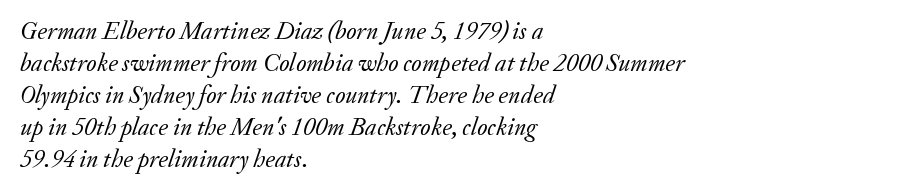
Q: Is the text bold? A: No.
Q: Is the text italic (slanted)? A: Yes, it leans right by about 20 degrees.
Q: Is the text underlined? A: No.
Q: How is the paragraph aligned? A: Left-aligned.
Q: Is the spacing between letters normal or unusually wide? A: Normal.
Q: Is the spacing between lines tight, normal or loose? A: Normal.
